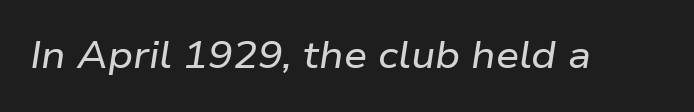
{"italic": "yes", "lean": "right", "slant_degrees": 9, "width": "wide", "stroke_contrast": "low", "x_height": "medium", "monospaced": "no", "underline": "no", "letter_spacing": "normal", "letter_spacing_em": 0.0, "glyph_px": 37}
